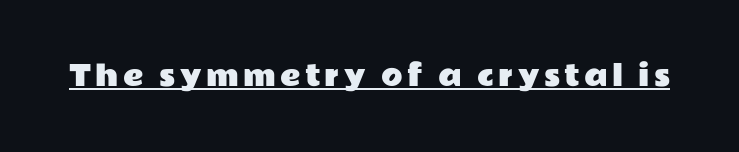
Q: Is the text italic (slanted)? A: No, it is upright.
Q: Is the typeface a serif or a sans-serif typeface? A: Sans-serif.
Q: Is the text underlined? A: Yes.
Q: Width (condensed, normal, or wide)? A: Wide.
Q: Stroke contrast? A: Low.
Q: x-height? A: Medium.
Q: Monospaced? A: No.
